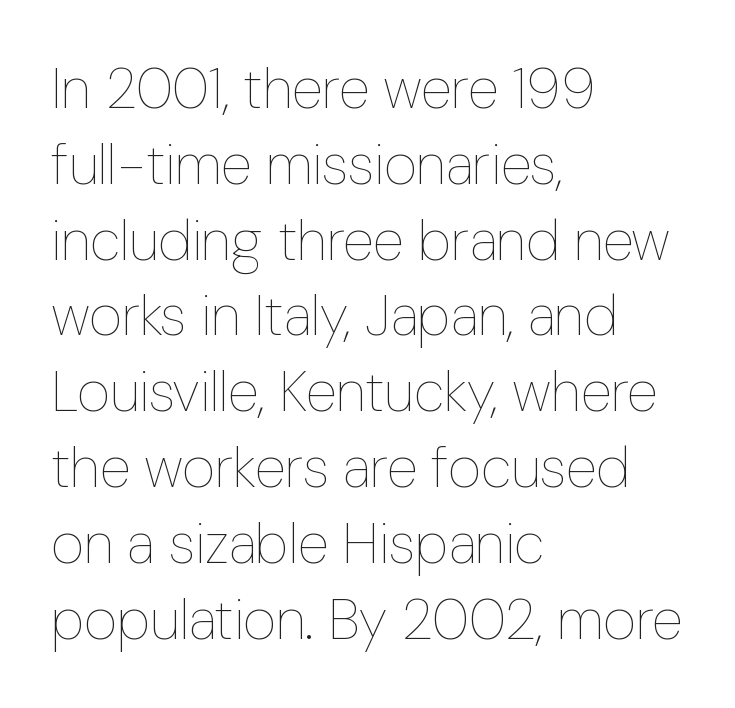
Is there much room between lines? A standard amount, neither cramped nor airy. This is the regular roman posture of the typeface. The rendering uses natural spacing where letterforms have individual widths. Beneath every word, the page is bare. On a weight scale, this lands at 450 or below.
